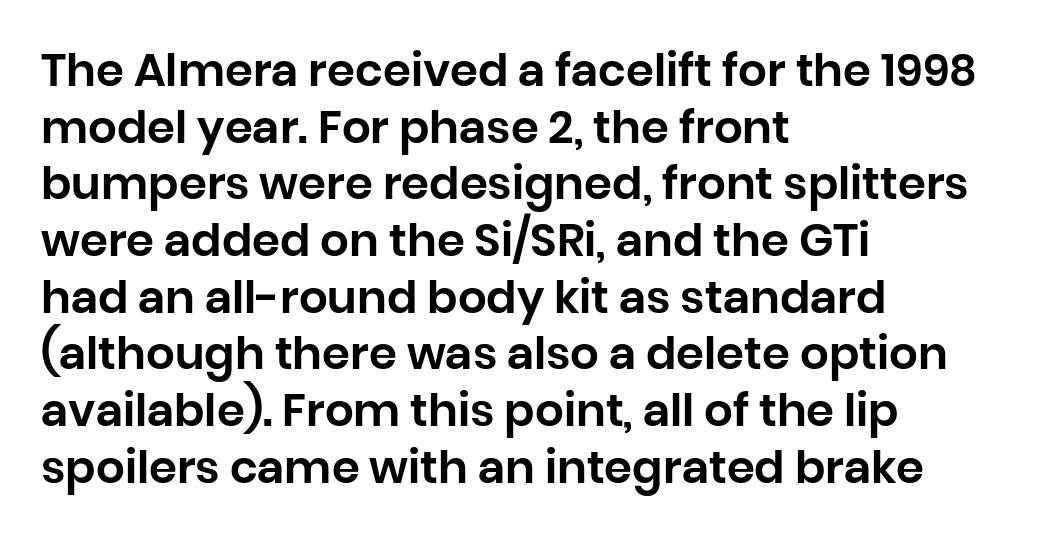
Reading down the column, the eye jumps a familiar distance to each next line. Think of a printed novel: that variable character pitch is what you see here. Inter-character spacing is left at the font's built-in metrics. Is the block centered? No — it sits flush against the left margin. The designer went with a sans here, leaving each stem footless.
